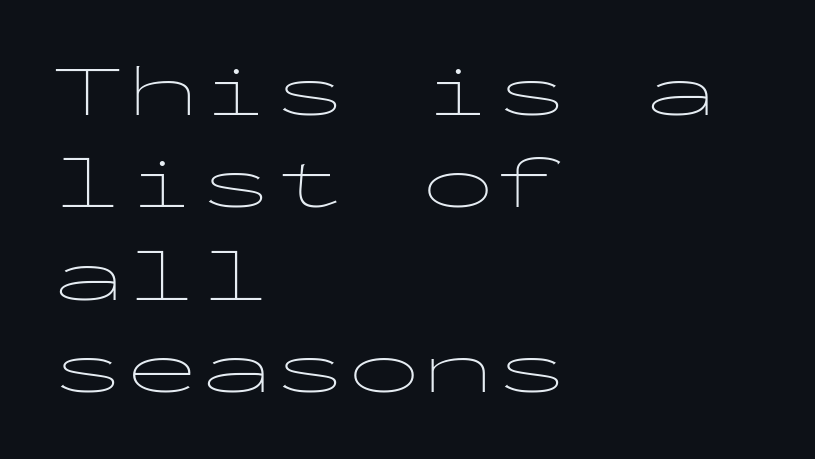
The image shows 74 px thin, wide sans-serif type, upright, monospaced; set left-aligned, normal line spacing (1.25x), normal letter spacing, not underlined; low stroke contrast and a medium x-height.
